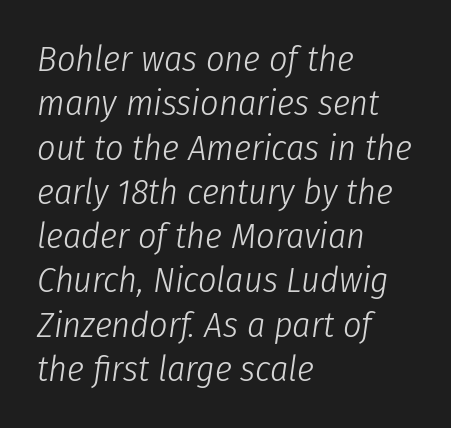
{"italic": "yes", "lean": "right", "slant_degrees": 8, "bold": "no", "weight": "light", "width": "condensed", "stroke_contrast": "low", "x_height": "medium", "monospaced": "no", "underline": "no", "align": "left", "line_spacing_ratio": 1.23, "letter_spacing": "normal", "letter_spacing_em": 0.0, "glyph_px": 36}
